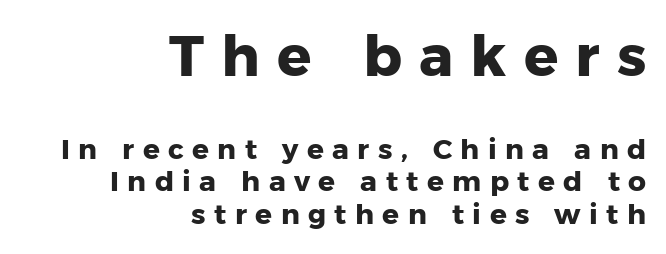
{"serif": "no", "italic": "no", "bold": "yes", "weight": "heavy", "width": "normal", "stroke_contrast": "low", "x_height": "medium", "monospaced": "no", "underline": "no", "align": "right", "line_spacing": "tight", "line_spacing_ratio": 1.15, "letter_spacing": "wide", "letter_spacing_em": 0.3, "larger_block": "first", "size_ratio": 2.04, "glyph_px": 57}
